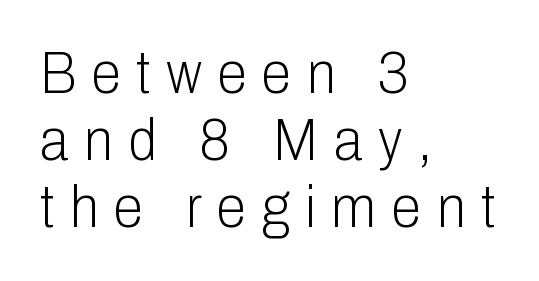
{"serif": "no", "italic": "no", "bold": "no", "weight": "light", "width": "condensed", "stroke_contrast": "low", "x_height": "medium", "monospaced": "no", "underline": "no", "align": "left", "line_spacing": "tight", "line_spacing_ratio": 1.12, "letter_spacing": "wide", "letter_spacing_em": 0.26, "glyph_px": 60}
